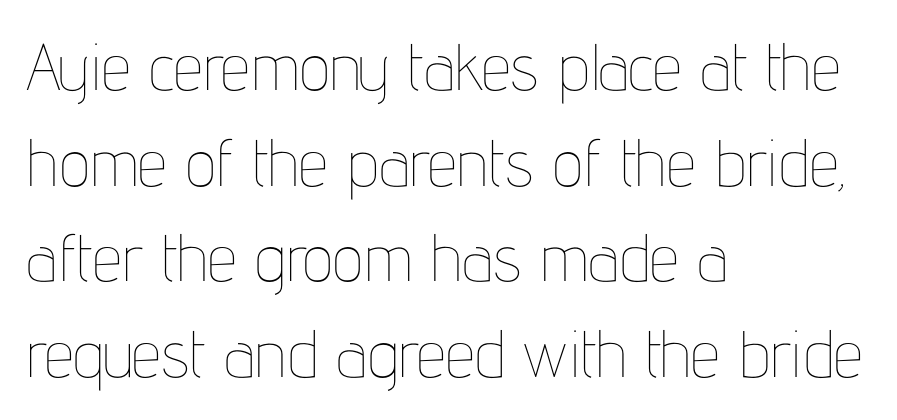
{"italic": "no", "bold": "no", "weight": "thin", "width": "condensed", "stroke_contrast": "low", "x_height": "medium", "monospaced": "no", "underline": "no", "align": "left", "line_spacing": "normal", "line_spacing_ratio": 1.45, "letter_spacing": "normal", "letter_spacing_em": 0.0, "glyph_px": 66}
